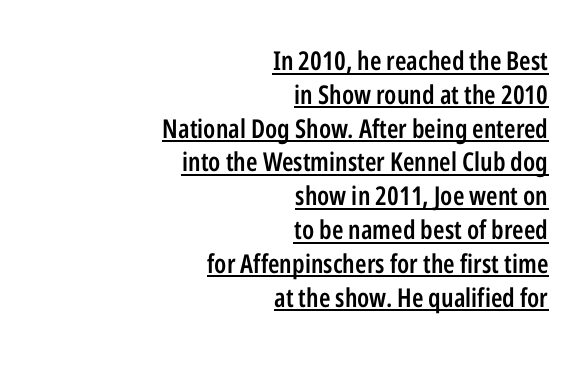
{"italic": "no", "bold": "semi", "underline": "yes", "align": "right", "line_spacing": "normal", "line_spacing_ratio": 1.3, "letter_spacing": "normal", "letter_spacing_em": 0.0, "glyph_px": 26}
